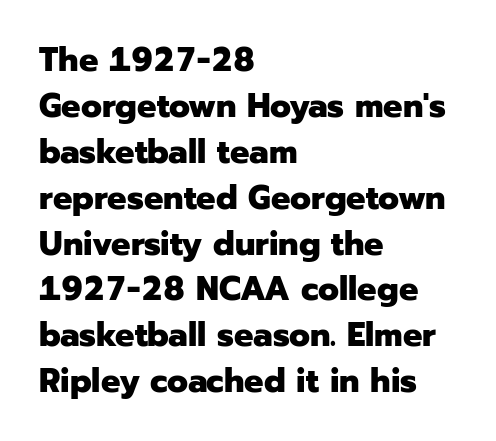
{"serif": "no", "italic": "no", "bold": "yes", "weight": "heavy", "width": "normal", "stroke_contrast": "low", "x_height": "medium", "monospaced": "no", "underline": "no", "align": "left", "line_spacing": "normal", "line_spacing_ratio": 1.35, "letter_spacing": "normal", "letter_spacing_em": 0.0, "glyph_px": 34}
